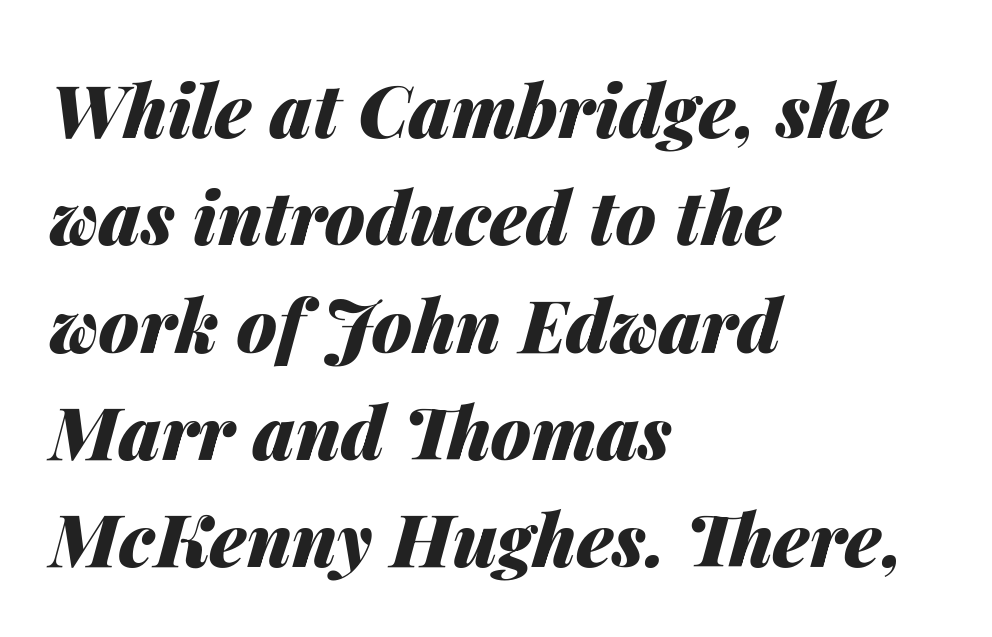
{"italic": "yes", "lean": "right", "slant_degrees": 14, "bold": "yes", "weight": "heavy", "width": "normal", "stroke_contrast": "medium", "x_height": "medium", "monospaced": "no", "underline": "no", "align": "left", "line_spacing": "normal", "line_spacing_ratio": 1.47, "letter_spacing": "normal", "letter_spacing_em": 0.0, "glyph_px": 73}
